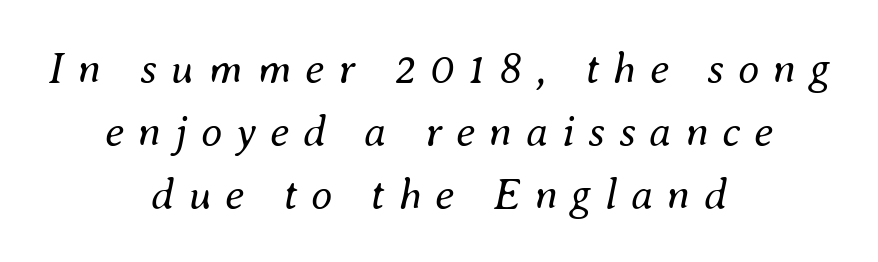
{"italic": "yes", "lean": "right", "slant_degrees": 8, "bold": "no", "weight": "regular", "width": "normal", "stroke_contrast": "medium", "x_height": "small", "monospaced": "no", "underline": "no", "align": "center", "line_spacing": "normal", "line_spacing_ratio": 1.43, "letter_spacing": "wide", "letter_spacing_em": 0.31, "glyph_px": 44}
